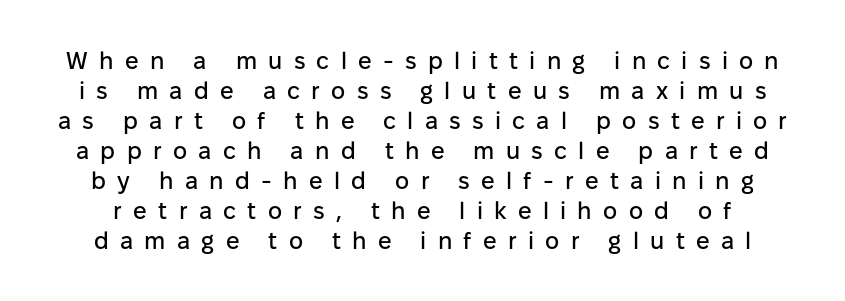
The image shows 24 px text type, upright; set normal line spacing (1.25x), unusually wide letter spacing (+0.47 em), not underlined.
